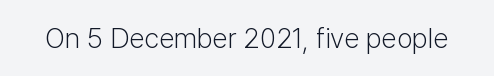
The letters stand straight up with perfectly vertical stems. Decoration check: the copy has no underline. Weight: not bold — regular or lighter. Letter spacing: default.
